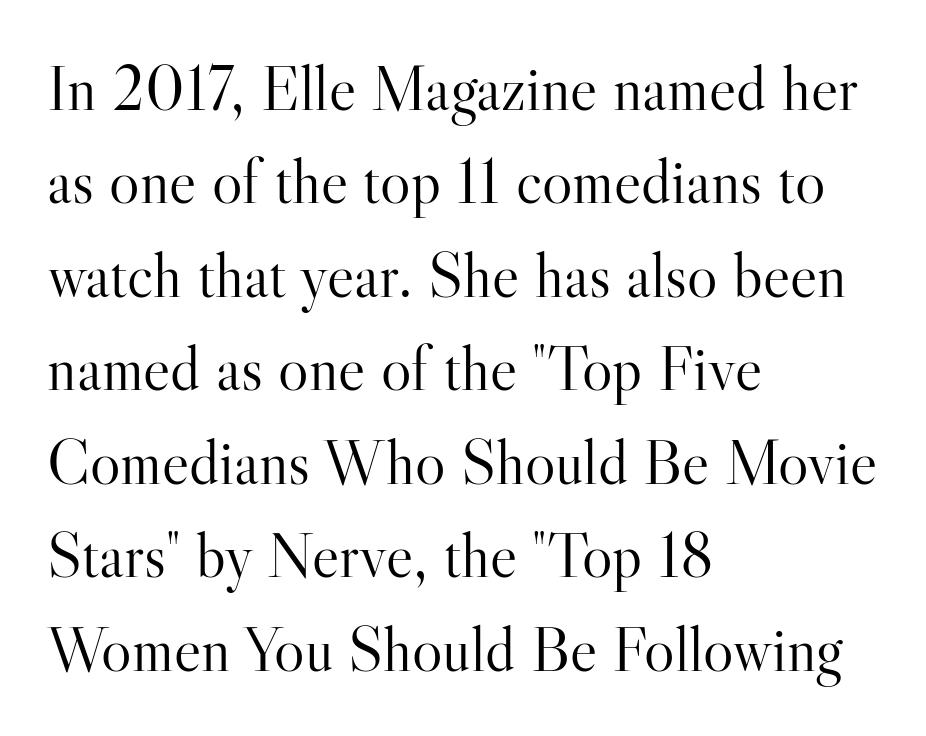
Layout note: lines flush left. The area under the type is left untouched. No italicization has been applied; the sample stays upright. The face used here is proportionally spaced, like ordinary book or web type.
